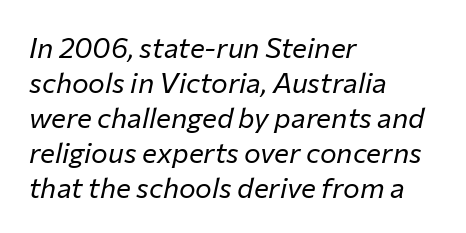
Q: Is the text bold? A: No.
Q: Is the text italic (slanted)? A: Yes, it leans right by about 12 degrees.
Q: Is the text underlined? A: No.
Q: How is the paragraph aligned? A: Left-aligned.
Q: Is the spacing between letters normal or unusually wide? A: Normal.
Q: Is the spacing between lines tight, normal or loose? A: Normal.
Q: Width (condensed, normal, or wide)? A: Normal.
Q: Stroke contrast? A: Low.
Q: x-height? A: Medium.
Q: Monospaced? A: No.
